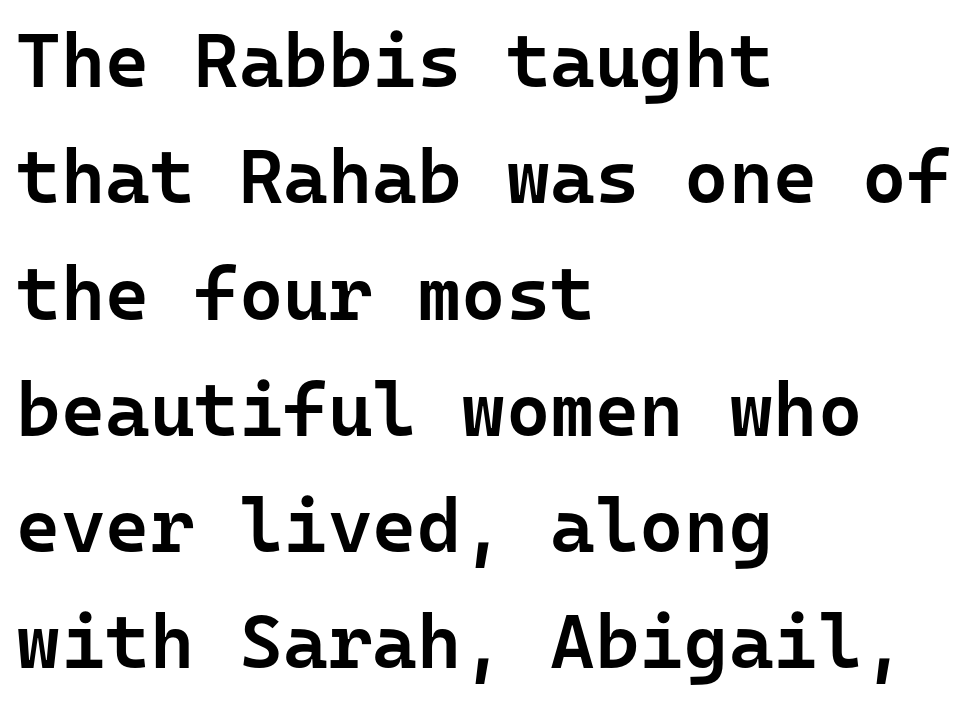
Q: Is the text bold? A: Semi-bold.
Q: Is the text italic (slanted)? A: No, it is upright.
Q: Is the typeface a serif or a sans-serif typeface? A: Sans-serif.
Q: Is the text underlined? A: No.
Q: How is the paragraph aligned? A: Left-aligned.
Q: Is the spacing between letters normal or unusually wide? A: Normal.
Q: Is the spacing between lines tight, normal or loose? A: Normal.
Q: Width (condensed, normal, or wide)? A: Normal.
Q: Stroke contrast? A: Low.
Q: x-height? A: Medium.
Q: Monospaced? A: Yes.
